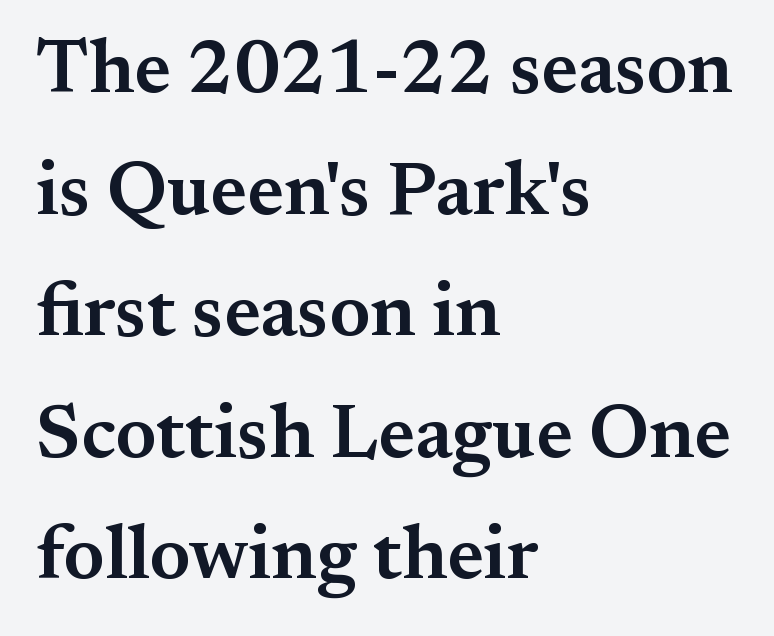
Q: Is the text bold? A: Semi-bold.
Q: Is the text italic (slanted)? A: No, it is upright.
Q: Is the typeface a serif or a sans-serif typeface? A: Serif.
Q: Is the text underlined? A: No.
Q: How is the paragraph aligned? A: Left-aligned.
Q: Is the spacing between letters normal or unusually wide? A: Normal.
Q: Is the spacing between lines tight, normal or loose? A: Normal.
Q: Width (condensed, normal, or wide)? A: Normal.
Q: Stroke contrast? A: Medium.
Q: x-height? A: Small.
Q: Monospaced? A: No.
